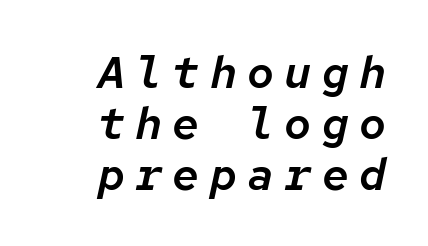
Q: Is the text italic (slanted)? A: Yes, it leans right by about 12 degrees.
Q: Is the text underlined? A: No.
Q: How is the paragraph aligned? A: Right-aligned.
Q: Is the spacing between letters normal or unusually wide? A: Unusually wide.
Q: Is the spacing between lines tight, normal or loose? A: Tight.
Q: Width (condensed, normal, or wide)? A: Normal.
Q: Stroke contrast? A: Low.
Q: x-height? A: Medium.
Q: Monospaced? A: Yes.
